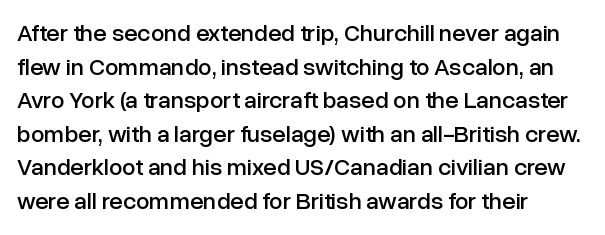
{"italic": "no", "underline": "no", "align": "left", "line_spacing": "normal", "line_spacing_ratio": 1.4, "letter_spacing": "normal", "letter_spacing_em": 0.0, "glyph_px": 24}
